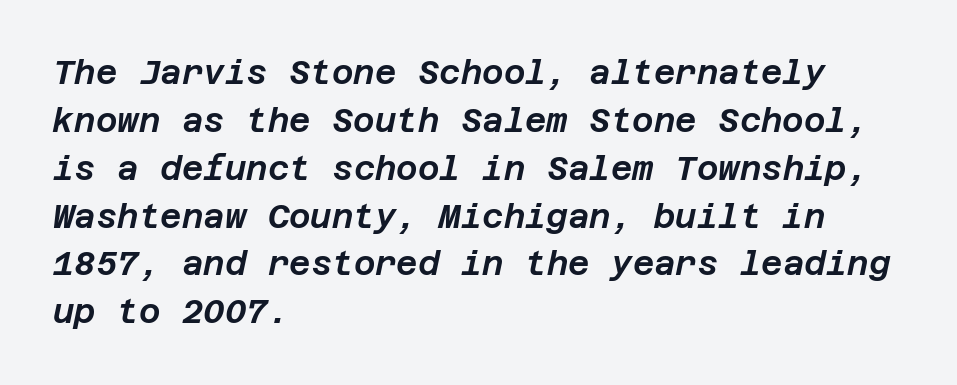
Q: Is the text italic (slanted)? A: Yes, it leans right by about 12 degrees.
Q: Is the text underlined? A: No.
Q: How is the paragraph aligned? A: Left-aligned.
Q: Is the spacing between letters normal or unusually wide? A: Normal.
Q: Is the spacing between lines tight, normal or loose? A: Normal.
Q: Width (condensed, normal, or wide)? A: Normal.
Q: Stroke contrast? A: Low.
Q: x-height? A: Large.
